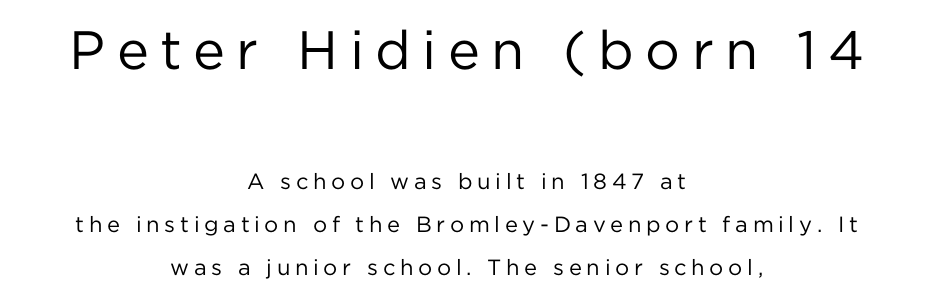
Regarding serifs, this sample does without them. The lines are quadded center. The composition opens big and finishes small. Note the varied advance widths — an 'i' is clearly narrower than an 'm'.
